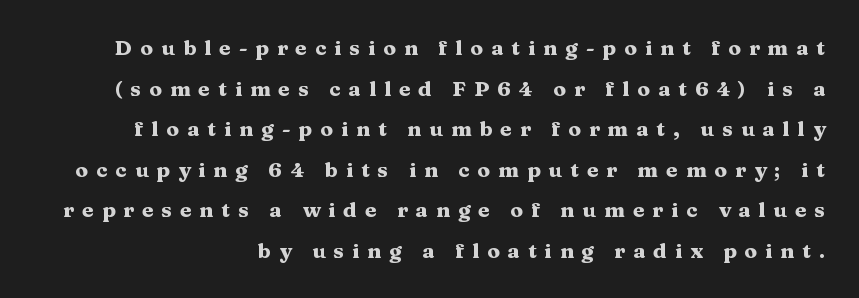
{"italic": "no", "bold": "yes", "underline": "no", "align": "right", "line_spacing": "loose", "line_spacing_ratio": 1.93, "letter_spacing": "wide", "letter_spacing_em": 0.38, "glyph_px": 21}
